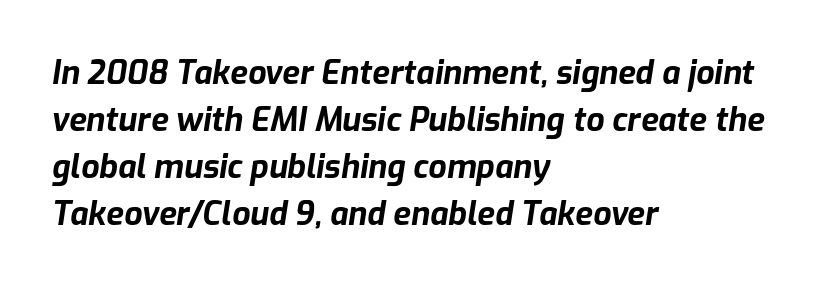
{"italic": "yes", "lean": "right", "slant_degrees": 9, "bold": "yes", "weight": "bold", "width": "normal", "stroke_contrast": "low", "x_height": "medium", "monospaced": "no", "underline": "no", "align": "left", "line_spacing": "normal", "line_spacing_ratio": 1.47, "letter_spacing": "normal", "letter_spacing_em": 0.0, "glyph_px": 32}
